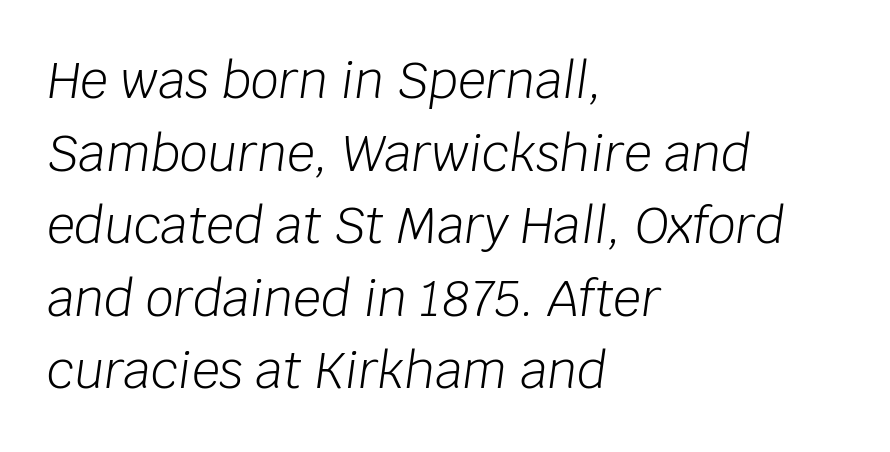
Q: Is the text bold? A: No.
Q: Is the text italic (slanted)? A: Yes, it leans right by about 8 degrees.
Q: Is the text underlined? A: No.
Q: How is the paragraph aligned? A: Left-aligned.
Q: Is the spacing between letters normal or unusually wide? A: Normal.
Q: Is the spacing between lines tight, normal or loose? A: Normal.
Q: Width (condensed, normal, or wide)? A: Normal.
Q: Stroke contrast? A: Low.
Q: x-height? A: Large.
Q: Monospaced? A: No.
